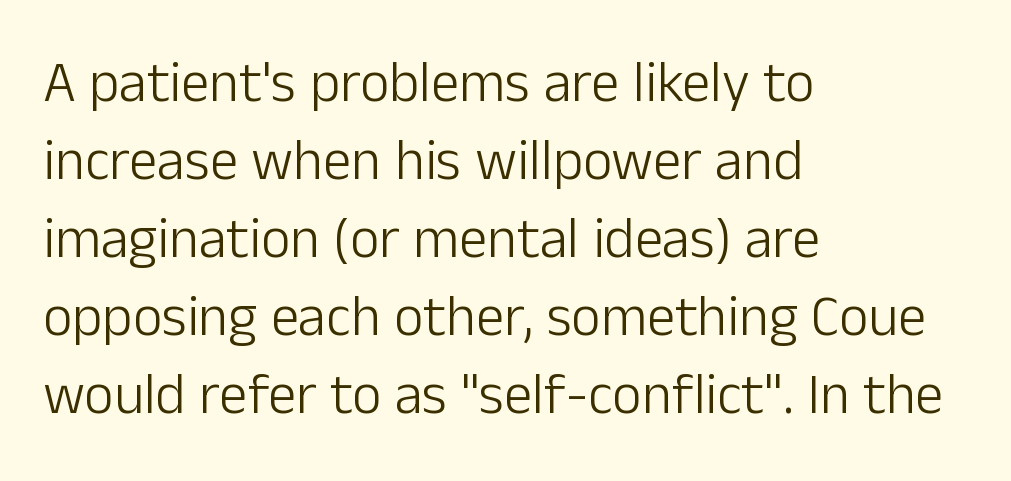
The image shows 57 px light sans-serif type, upright; set left-aligned, normal line spacing (1.37x), normal letter spacing, not underlined; low stroke contrast and a medium x-height.
